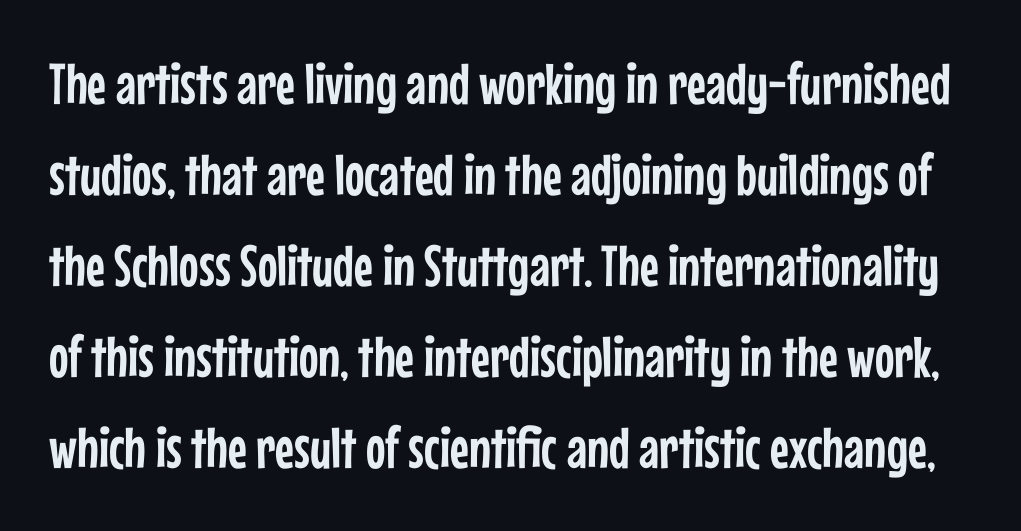
The image shows 58 px condensed sans-serif type, upright; set normal line spacing (1.57x), normal letter spacing, not underlined; low stroke contrast and a medium x-height.
